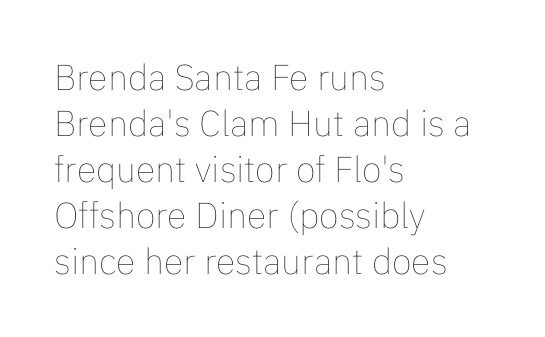
Q: Is the text bold? A: No.
Q: Is the text italic (slanted)? A: No, it is upright.
Q: Is the text underlined? A: No.
Q: How is the paragraph aligned? A: Left-aligned.
Q: Is the spacing between letters normal or unusually wide? A: Normal.
Q: Is the spacing between lines tight, normal or loose? A: Normal.
Q: Width (condensed, normal, or wide)? A: Normal.
Q: Stroke contrast? A: Low.
Q: x-height? A: Medium.
Q: Monospaced? A: No.
